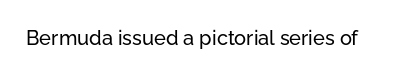
Q: Is the text italic (slanted)? A: No, it is upright.
Q: Is the text underlined? A: No.
Q: Is the spacing between letters normal or unusually wide? A: Normal.
